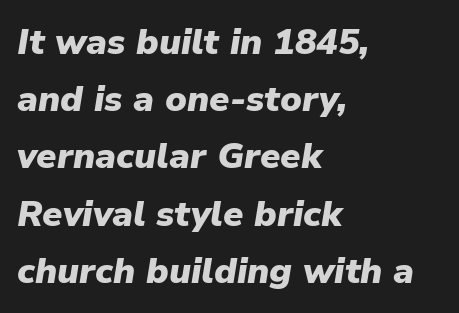
{"italic": "yes", "lean": "right", "slant_degrees": 9, "bold": "yes", "weight": "heavy", "width": "normal", "stroke_contrast": "low", "x_height": "medium", "monospaced": "no", "underline": "no", "align": "left", "line_spacing": "normal", "line_spacing_ratio": 1.59, "letter_spacing": "normal", "letter_spacing_em": 0.0, "glyph_px": 36}
